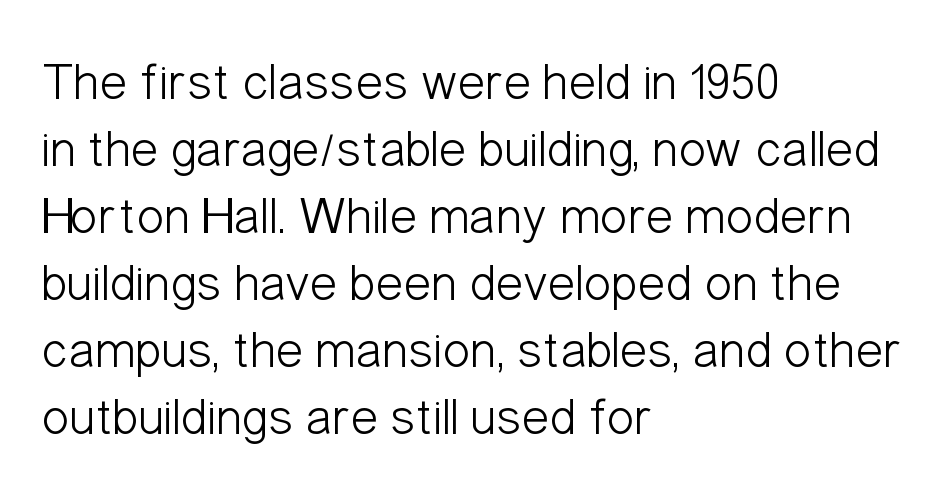
The image shows 52 px light, condensed sans-serif type, upright; set left-aligned, normal line spacing (1.29x), normal letter spacing, not underlined; low stroke contrast and a medium x-height.
